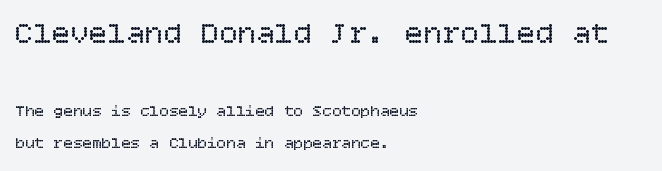
The image shows 31 px regular-weight type, upright; set left-aligned, loose line spacing (1.99x), normal letter spacing, not underlined; the first (top) block is 1.94x larger; low stroke contrast and a large x-height.
